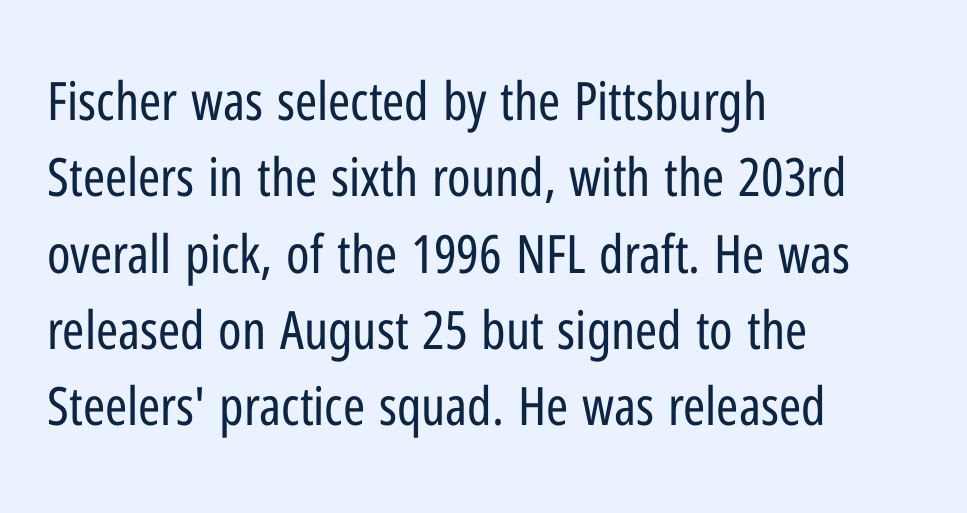
{"serif": "no", "italic": "no", "bold": "no", "weight": "regular", "width": "condensed", "stroke_contrast": "low", "x_height": "medium", "monospaced": "no", "underline": "no", "align": "left", "line_spacing": "normal", "line_spacing_ratio": 1.44, "letter_spacing": "normal", "letter_spacing_em": 0.0, "glyph_px": 53}
